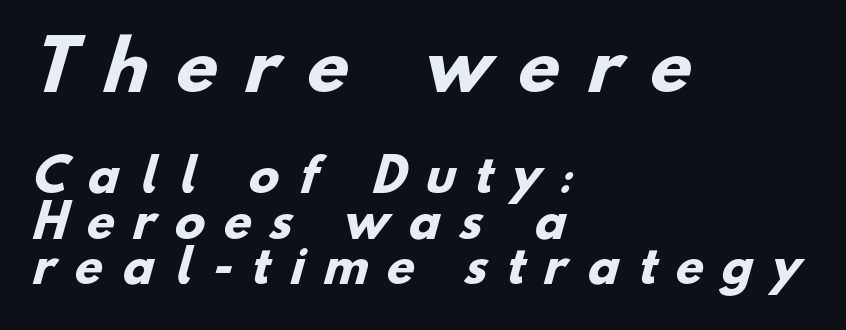
Q: Is the text bold? A: Yes.
Q: Is the typeface a serif or a sans-serif typeface? A: Sans-serif.
Q: Is the text underlined? A: No.
Q: How is the paragraph aligned? A: Left-aligned.
Q: Is the spacing between letters normal or unusually wide? A: Unusually wide.
Q: Is the spacing between lines tight, normal or loose? A: Tight.
Q: Which block of text is set in a larger size, the first (top) or the second (bottom)? A: The first (top) one.
Q: Width (condensed, normal, or wide)? A: Normal.
Q: Stroke contrast? A: Low.
Q: x-height? A: Small.
Q: Monospaced? A: No.
